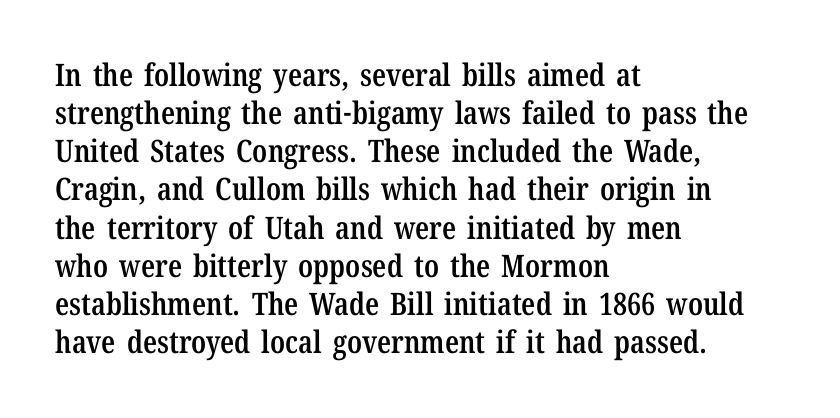
The image shows 31 px semibold, condensed serif type, upright; set left-aligned, line spacing 1.23x, normal letter spacing, not underlined; low stroke contrast and a medium x-height.
